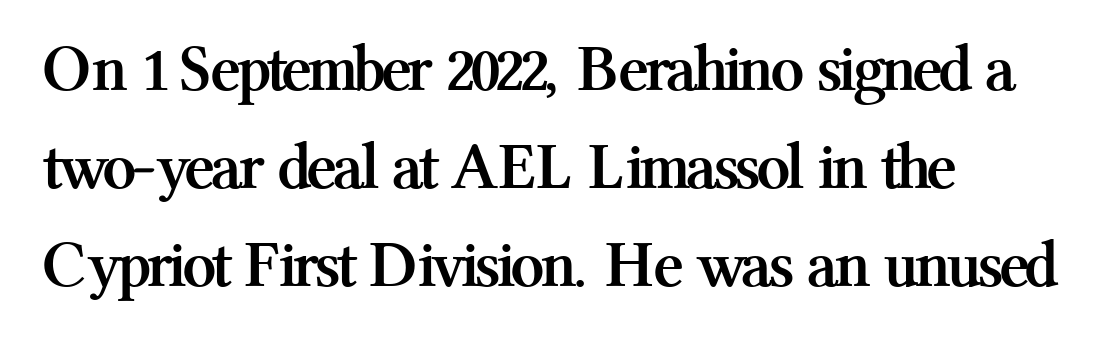
The image shows 67 px semibold serif type, upright; set left-aligned, normal line spacing (1.46x), normal letter spacing, not underlined; medium stroke contrast and a medium x-height.
